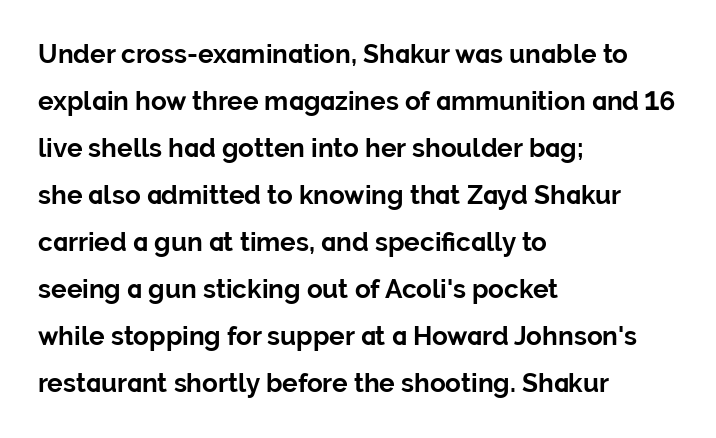
Q: Is the text bold? A: Yes.
Q: Is the text italic (slanted)? A: No, it is upright.
Q: Is the text underlined? A: No.
Q: How is the paragraph aligned? A: Left-aligned.
Q: Is the spacing between letters normal or unusually wide? A: Normal.
